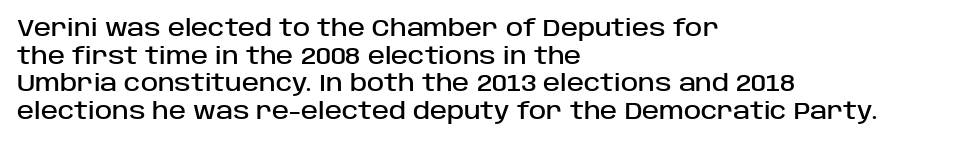
The image shows 23 px text type, upright; set left-aligned, line spacing 1.2x, normal letter spacing, not underlined.
